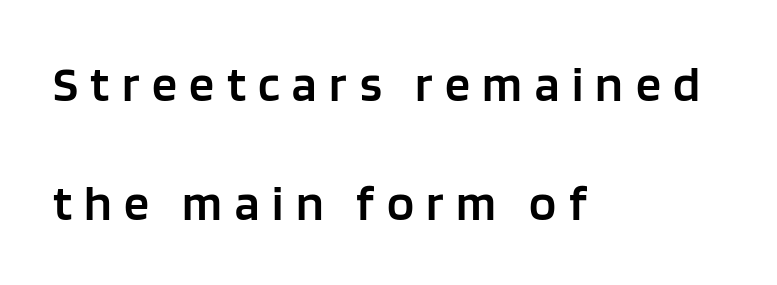
Q: Is the text bold? A: Semi-bold.
Q: Is the text italic (slanted)? A: No, it is upright.
Q: Is the typeface a serif or a sans-serif typeface? A: Sans-serif.
Q: Is the text underlined? A: No.
Q: How is the paragraph aligned? A: Left-aligned.
Q: Is the spacing between letters normal or unusually wide? A: Unusually wide.
Q: Is the spacing between lines tight, normal or loose? A: Loose.
Q: Width (condensed, normal, or wide)? A: Normal.
Q: Stroke contrast? A: Low.
Q: x-height? A: Large.
Q: Monospaced? A: No.
